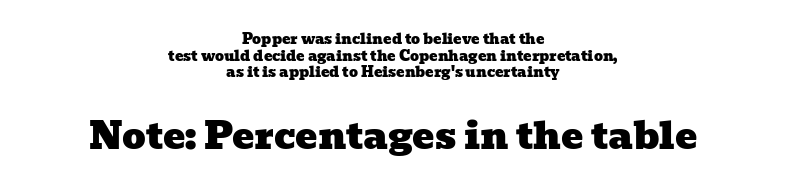
{"serif": "yes", "width": "wide", "stroke_contrast": "low", "x_height": "medium", "monospaced": "no", "underline": "no", "align": "center", "line_spacing_ratio": 1.18, "letter_spacing": "normal", "letter_spacing_em": 0.0, "larger_block": "second", "size_ratio": 2.64, "glyph_px": 37}
